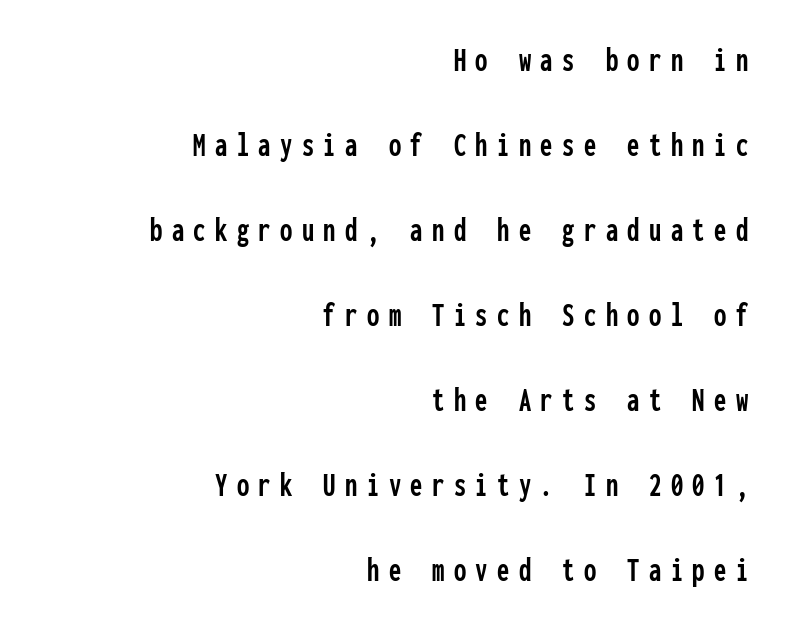
{"serif": "no", "italic": "no", "width": "condensed", "stroke_contrast": "low", "x_height": "medium", "monospaced": "yes", "underline": "no", "align": "right", "line_spacing": "loose", "line_spacing_ratio": 2.43, "letter_spacing": "wide", "letter_spacing_em": 0.27, "glyph_px": 35}
